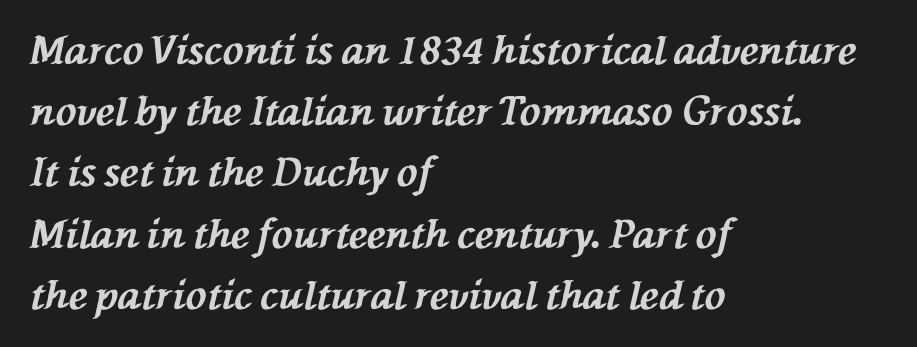
{"italic": "yes", "lean": "left", "slant_degrees": 76, "bold": "yes", "weight": "bold", "width": "normal", "stroke_contrast": "medium", "x_height": "medium", "monospaced": "no", "underline": "no", "align": "left", "line_spacing": "normal", "line_spacing_ratio": 1.57, "letter_spacing": "normal", "letter_spacing_em": 0.0, "glyph_px": 39}
